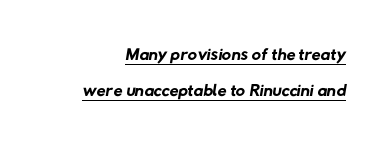
The image shows 26 px text type; set normal line spacing (1.37x), normal letter spacing, underlined.
